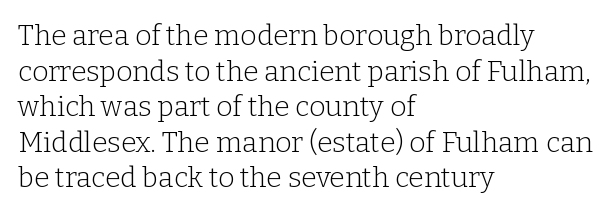
Vertical stems look standard width or narrower in stroke. Line beginnings align vertically; line endings do not. Spacing verdict: proportional, widths tailored to each character. The strip under each line holds only bare page. Old-style or modern, the face here clearly has serifs. Default kerning and tracking; the words read as compact shapes.
